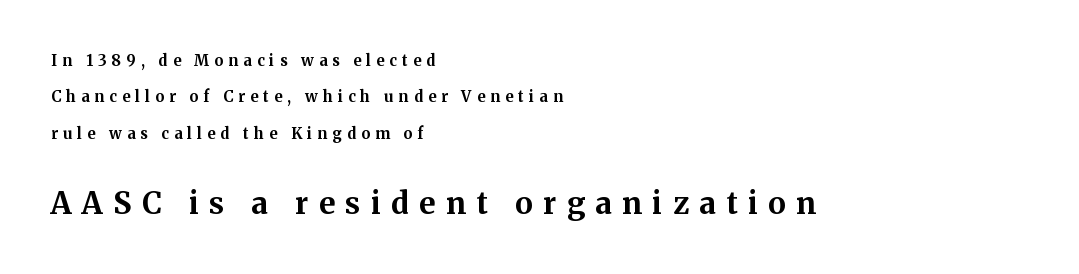
{"serif": "yes", "italic": "no", "bold": "yes", "weight": "bold", "width": "normal", "stroke_contrast": "medium", "x_height": "medium", "monospaced": "no", "underline": "no", "align": "left", "line_spacing": "loose", "line_spacing_ratio": 2.42, "letter_spacing": "wide", "letter_spacing_em": 0.35, "larger_block": "second", "size_ratio": 2.0, "glyph_px": 30}
